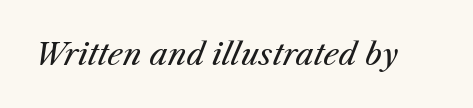
Nothing unusual about the tracking: characters are spaced as the font intends. The area under the type is left untouched. A typesetter would call this proportional, since set widths differ per character. Weight: regular or lighter. Designer's note — italics engaged.
